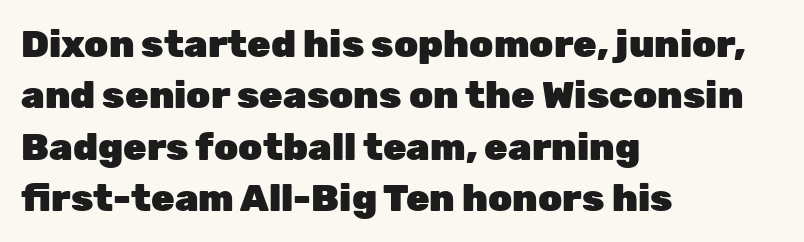
Q: Is the text bold? A: Yes.
Q: Is the text italic (slanted)? A: No, it is upright.
Q: Is the typeface a serif or a sans-serif typeface? A: Sans-serif.
Q: Is the text underlined? A: No.
Q: How is the paragraph aligned? A: Left-aligned.
Q: Is the spacing between letters normal or unusually wide? A: Normal.
Q: Is the spacing between lines tight, normal or loose? A: Normal.
Q: Width (condensed, normal, or wide)? A: Normal.
Q: Stroke contrast? A: Low.
Q: x-height? A: Medium.
Q: Monospaced? A: No.
